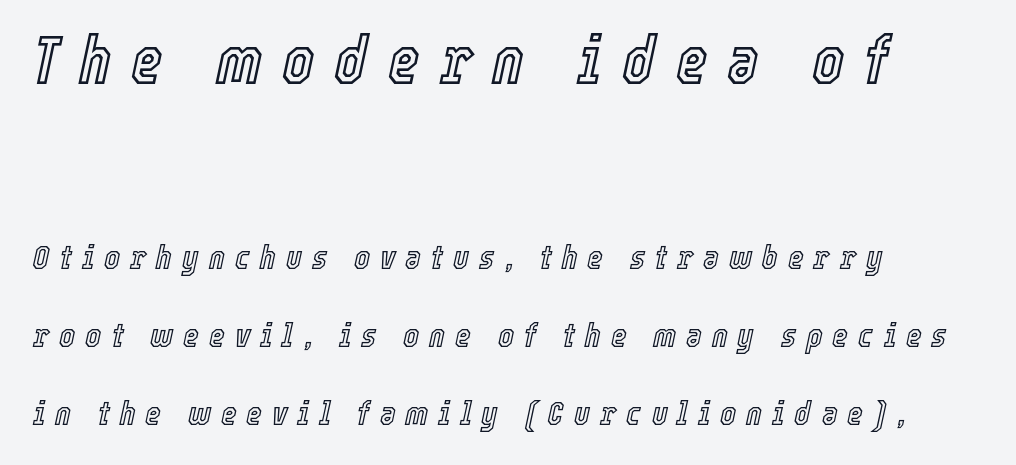
Q: Is the text italic (slanted)? A: Yes, it leans right by about 12 degrees.
Q: Is the text underlined? A: No.
Q: How is the paragraph aligned? A: Left-aligned.
Q: Is the spacing between letters normal or unusually wide? A: Unusually wide.
Q: Is the spacing between lines tight, normal or loose? A: Loose.
Q: Which block of text is set in a larger size, the first (top) or the second (bottom)? A: The first (top) one.
Q: Width (condensed, normal, or wide)? A: Condensed.
Q: x-height? A: Medium.
Q: Monospaced? A: No.
